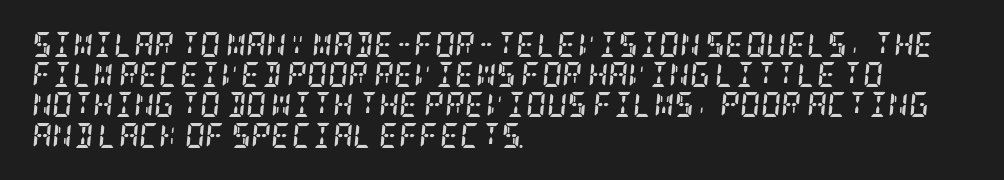
The image shows 25 px bold type, italic (leaning right); set left-aligned, line spacing 1.21x, normal letter spacing, not underlined.
